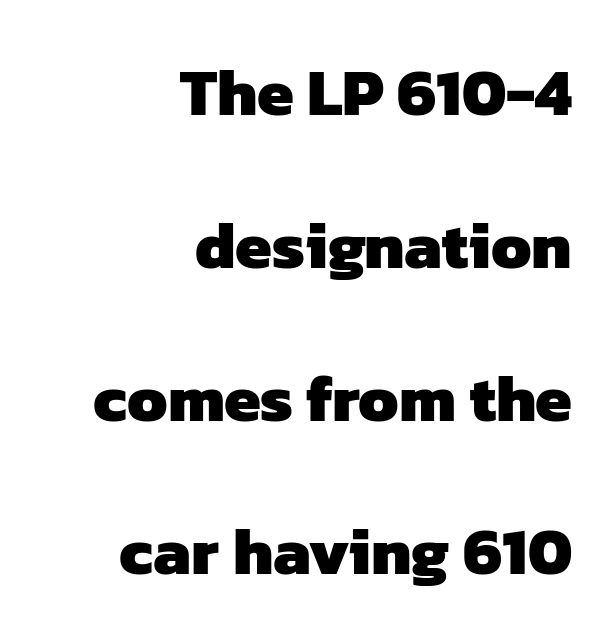
The image shows 66 px heavy sans-serif type; set right-aligned, loose line spacing (2.32x), normal letter spacing, not underlined; low stroke contrast and a medium x-height.
